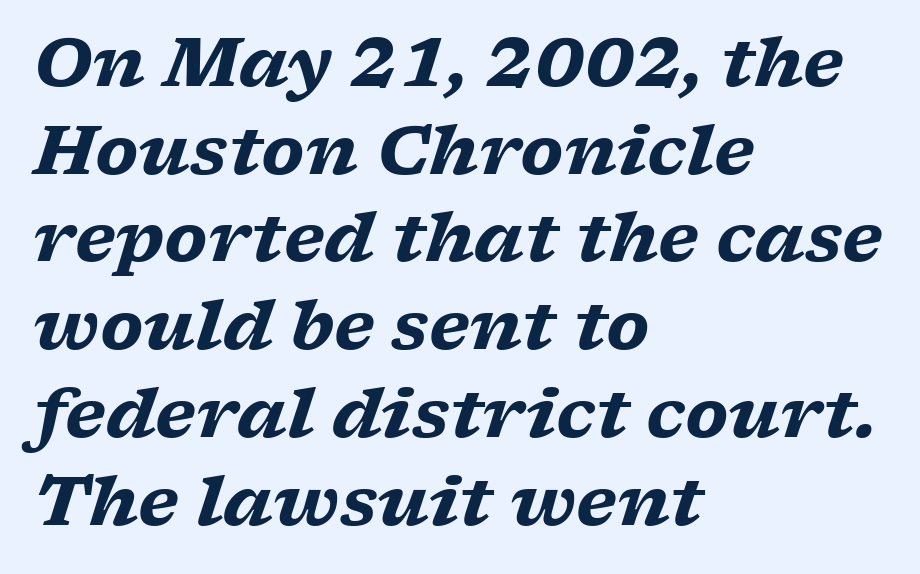
Q: Is the text bold? A: Yes.
Q: Is the text italic (slanted)? A: Yes, it leans right by about 17 degrees.
Q: Is the typeface a serif or a sans-serif typeface? A: Serif.
Q: Is the text underlined? A: No.
Q: How is the paragraph aligned? A: Left-aligned.
Q: Is the spacing between letters normal or unusually wide? A: Normal.
Q: Is the spacing between lines tight, normal or loose? A: Normal.
Q: Width (condensed, normal, or wide)? A: Wide.
Q: Stroke contrast? A: Low.
Q: x-height? A: Medium.
Q: Monospaced? A: No.
